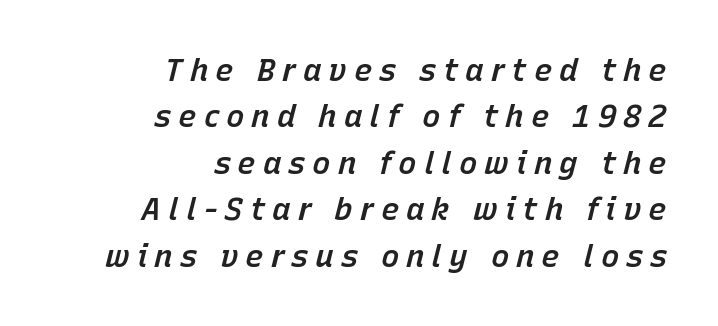
Is this a fixed-width face? No — the glyphs have proportional, varying widths. Rendered with sloped, italic letterforms. Leading: standard. The font is running at a semibold setting, under full bold. Each line ends at the same right margin while the left side varies. The gaps between neighbouring characters are conspicuously large.
